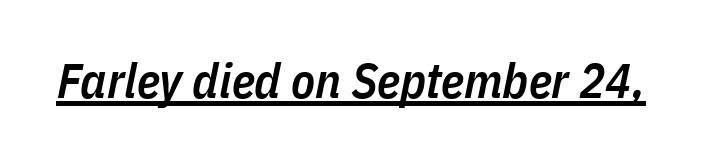
{"italic": "yes", "lean": "right", "slant_degrees": 11, "bold": "semi", "weight": "semibold", "width": "condensed", "stroke_contrast": "low", "x_height": "medium", "monospaced": "no", "underline": "yes", "letter_spacing": "normal", "letter_spacing_em": 0.0, "glyph_px": 49}
